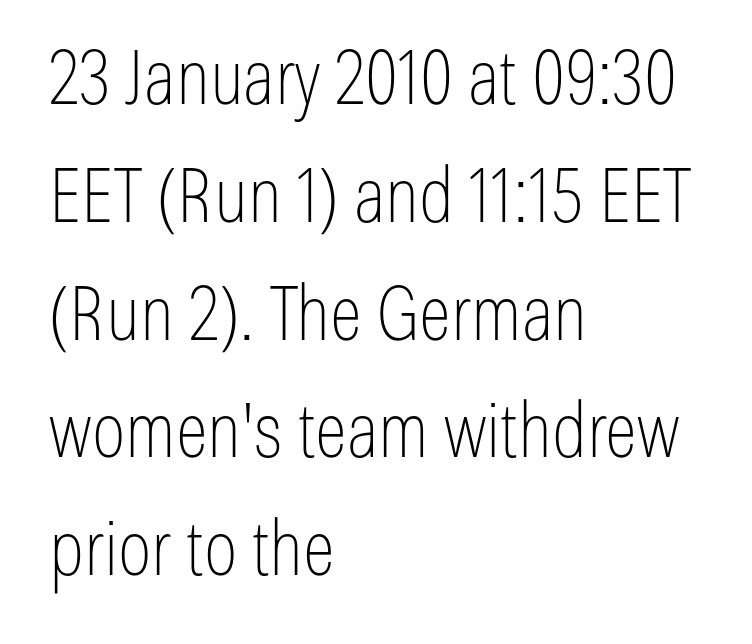
Summary of weight: not heavy and not bold. Serif or sans? Sans — the stroke terminals are bare. Compared with typical body copy, the letter spacing here is the same. No italicization has been applied; the sample stays upright. The string is rendered with underlining switched off. Notice how the passage keeps a crisp vertical edge on the left only.
